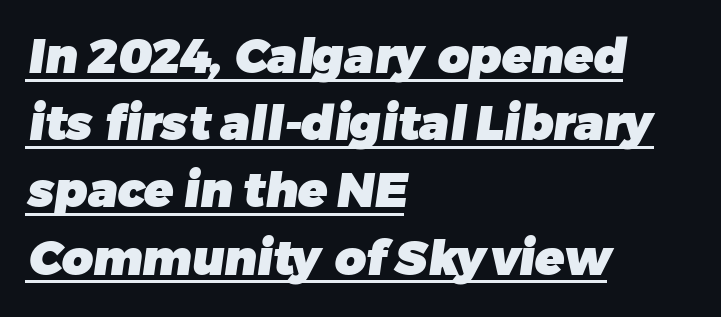
{"serif": "no", "bold": "yes", "weight": "heavy", "width": "normal", "stroke_contrast": "low", "x_height": "medium", "monospaced": "no", "underline": "yes", "align": "left", "line_spacing": "normal", "line_spacing_ratio": 1.4, "letter_spacing": "normal", "letter_spacing_em": 0.0, "glyph_px": 48}
